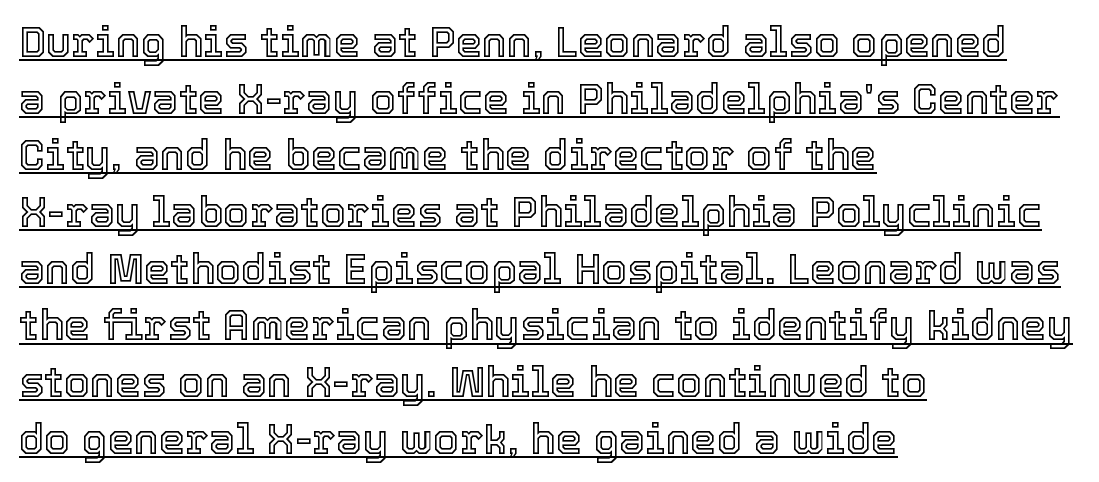
Quick note: not italic, upright. All the whitespace from short lines collects on the right. This rendering features underlined lettering. You could not count columns in this text — the font is proportionally spaced.
